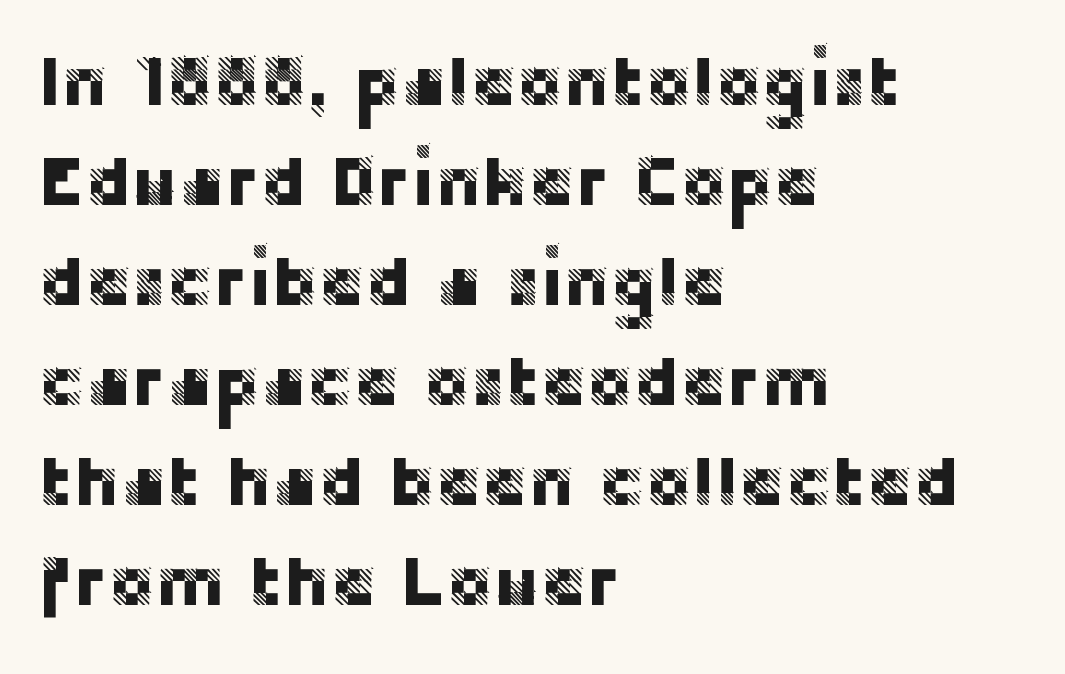
{"serif": "no", "italic": "no", "width": "normal", "stroke_contrast": "low", "x_height": "large", "monospaced": "no", "underline": "no", "align": "left", "line_spacing": "normal", "line_spacing_ratio": 1.43, "letter_spacing": "normal", "letter_spacing_em": 0.0, "glyph_px": 70}
